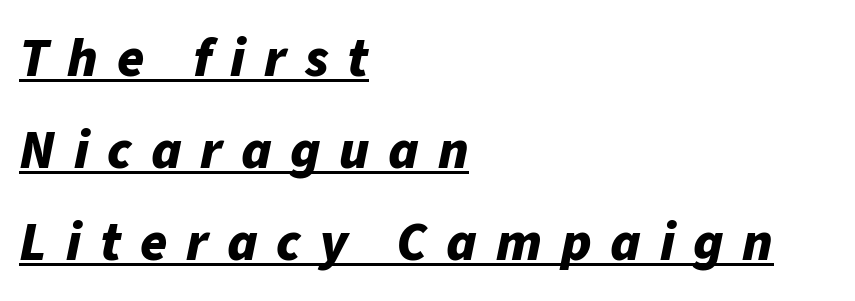
The image shows 55 px bold type, italic (leaning right); set left-aligned, normal line spacing (1.67x), unusually wide letter spacing (+0.34 em), underlined; low stroke contrast and a medium x-height.
